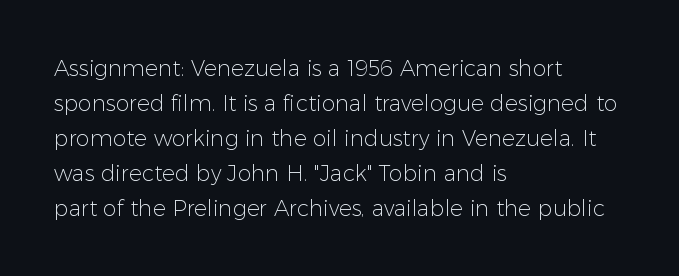
Q: Is the text bold? A: No.
Q: Is the text italic (slanted)? A: No, it is upright.
Q: Is the text underlined? A: No.
Q: How is the paragraph aligned? A: Left-aligned.
Q: Is the spacing between letters normal or unusually wide? A: Normal.
Q: Is the spacing between lines tight, normal or loose? A: Normal.
